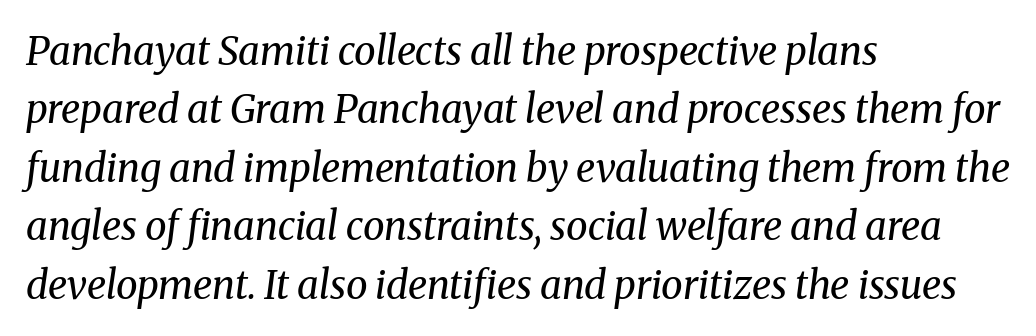
Q: Is the text bold? A: No.
Q: Is the text italic (slanted)? A: Yes, it leans right by about 8 degrees.
Q: Is the typeface a serif or a sans-serif typeface? A: Serif.
Q: Is the text underlined? A: No.
Q: How is the paragraph aligned? A: Left-aligned.
Q: Is the spacing between letters normal or unusually wide? A: Normal.
Q: Is the spacing between lines tight, normal or loose? A: Normal.
Q: Width (condensed, normal, or wide)? A: Normal.
Q: Stroke contrast? A: Medium.
Q: x-height? A: Medium.
Q: Monospaced? A: No.
